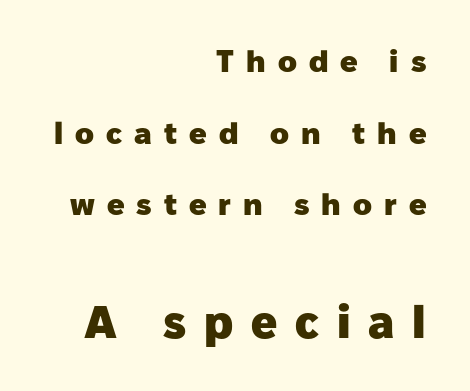
{"serif": "no", "italic": "no", "bold": "yes", "weight": "heavy", "width": "normal", "stroke_contrast": "low", "x_height": "medium", "monospaced": "no", "underline": "no", "align": "right", "line_spacing": "loose", "line_spacing_ratio": 2.31, "letter_spacing": "wide", "letter_spacing_em": 0.39, "larger_block": "second", "size_ratio": 1.48, "glyph_px": 46}
